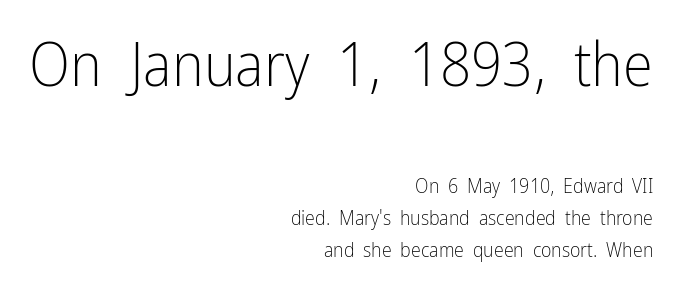
The image shows 61 px light, condensed sans-serif type, upright; set right-aligned, normal line spacing (1.62x), normal letter spacing, not underlined; the first (top) block is 3.05x larger; low stroke contrast and a medium x-height.
